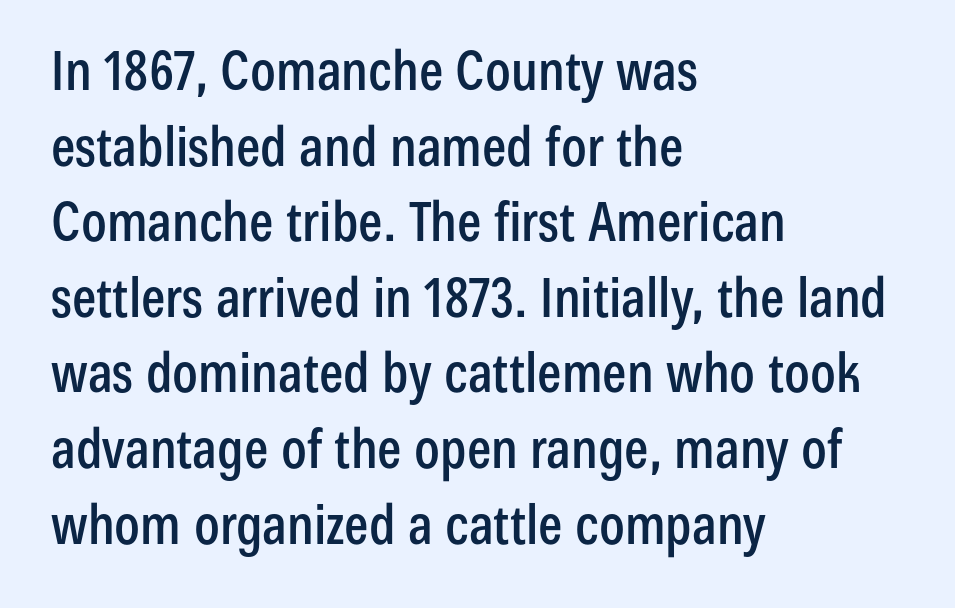
{"serif": "no", "italic": "no", "width": "condensed", "stroke_contrast": "low", "x_height": "medium", "monospaced": "no", "underline": "no", "align": "left", "line_spacing": "normal", "line_spacing_ratio": 1.4, "letter_spacing": "normal", "letter_spacing_em": 0.0, "glyph_px": 54}
